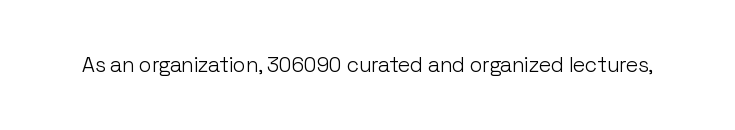
Q: Is the text bold? A: No.
Q: Is the text italic (slanted)? A: No, it is upright.
Q: Is the text underlined? A: No.
Q: Is the spacing between letters normal or unusually wide? A: Normal.
